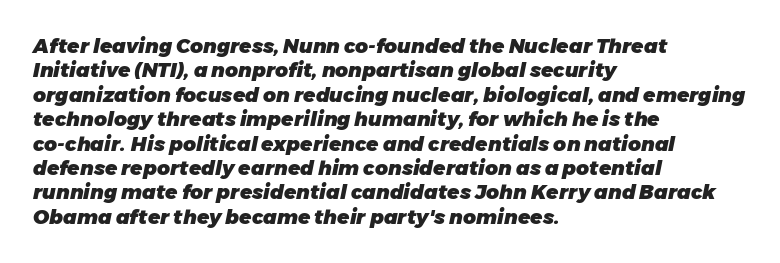
The baseline area is clear. Casual observation: everything's shoved over to the left. There is no visible air inserted between adjacent glyphs. Is the type bold? Yes — the strokes are clearly thick and heavy. This sample uses an oblique cut, with every glyph tilted off the vertical.
